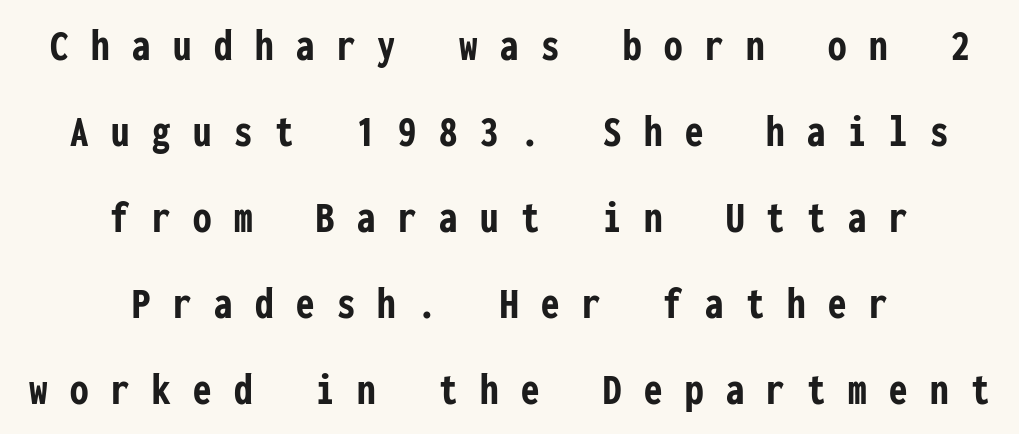
The image shows 46 px semibold, condensed sans-serif type, upright, monospaced; set centered, line spacing 1.87x, unusually wide letter spacing (+0.49 em), not underlined; low stroke contrast and a medium x-height.
